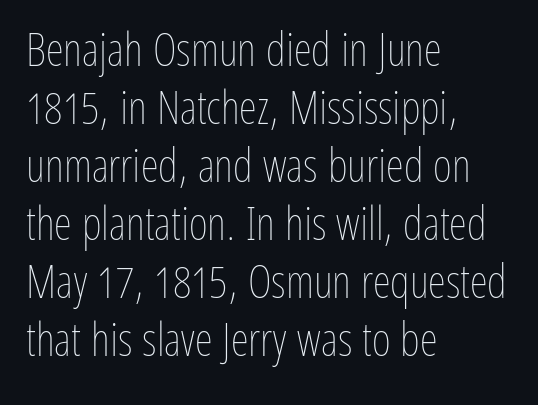
The image shows 46 px thin, condensed type, upright; set left-aligned, normal line spacing (1.26x), normal letter spacing, not underlined; low stroke contrast and a medium x-height.
